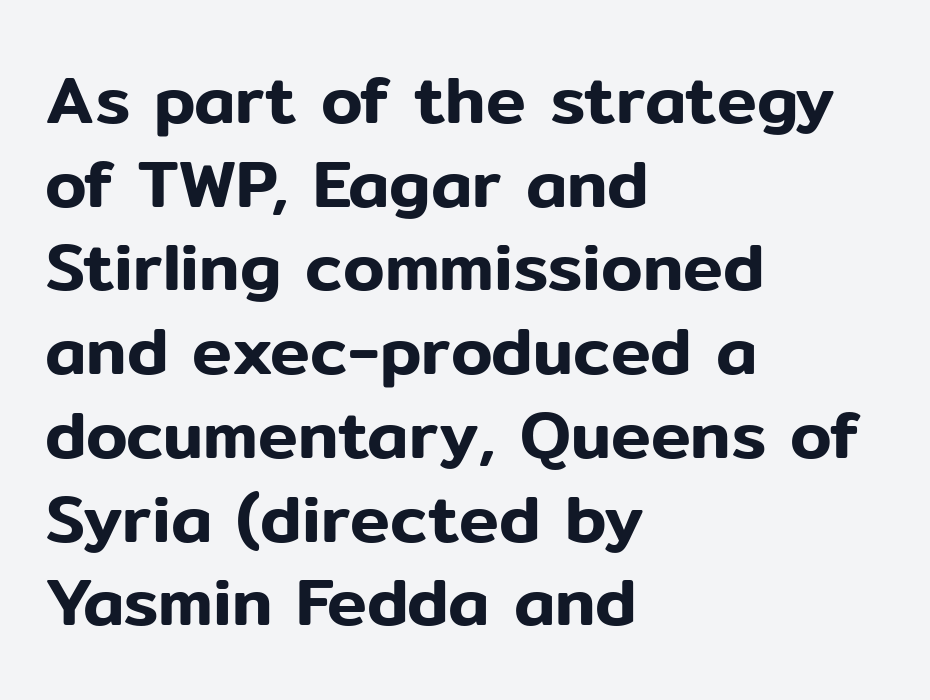
Q: Is the text italic (slanted)? A: No, it is upright.
Q: Is the typeface a serif or a sans-serif typeface? A: Sans-serif.
Q: Is the text underlined? A: No.
Q: How is the paragraph aligned? A: Left-aligned.
Q: Is the spacing between letters normal or unusually wide? A: Normal.
Q: Is the spacing between lines tight, normal or loose? A: Normal.
Q: Width (condensed, normal, or wide)? A: Normal.
Q: Stroke contrast? A: Low.
Q: x-height? A: Medium.
Q: Monospaced? A: No.
